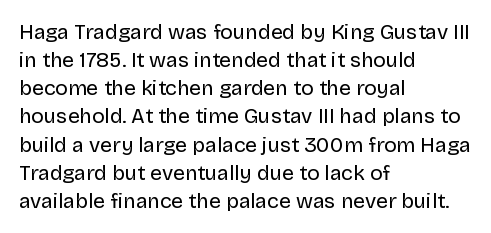
Visually the block forms a straight wall on the left and a jagged coastline on the right. Style check: upright. Bold? No — there's no thickening of the strokes. Notice how descenders clear the ascenders below comfortably — that's standard leading. Each word holds together tightly as a unit, with standard inter-letter gaps.
